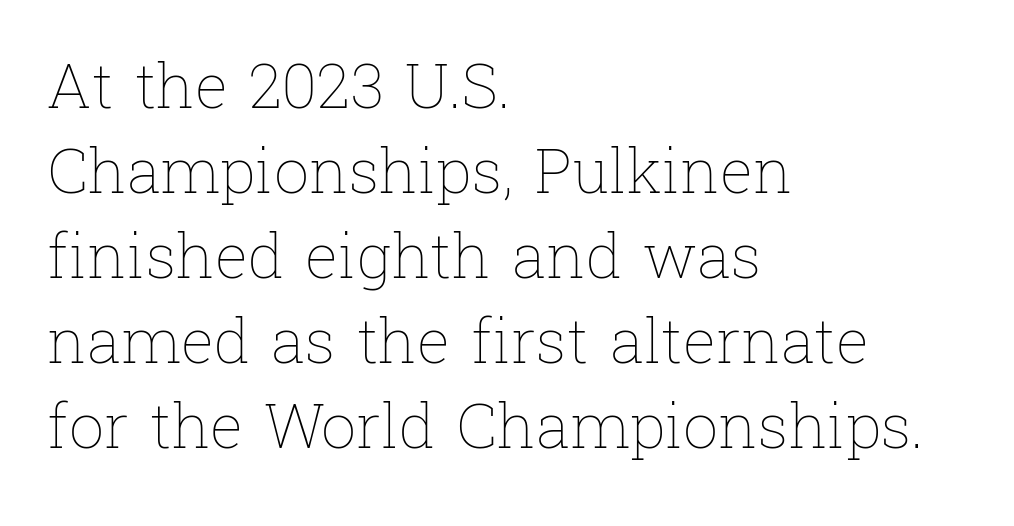
These lines are set flush left with a ragged right edge. Rule under the text: the space is simply empty. The rendering uses natural spacing where letterforms have individual widths. Baseline-to-baseline distance is the conventional proportion of letter height. These lines keep a tight, regular rhythm from letter to letter. Each stroke keeps to a modest, everyday thickness or less.
